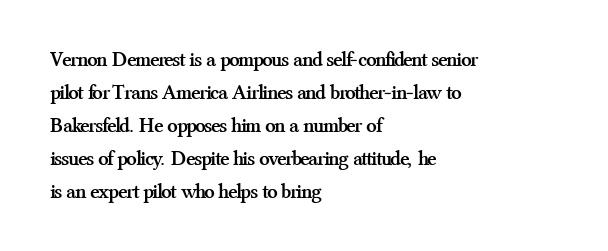
The image shows 21 px bold type, upright; set left-aligned, normal line spacing (1.57x), normal letter spacing, not underlined.
